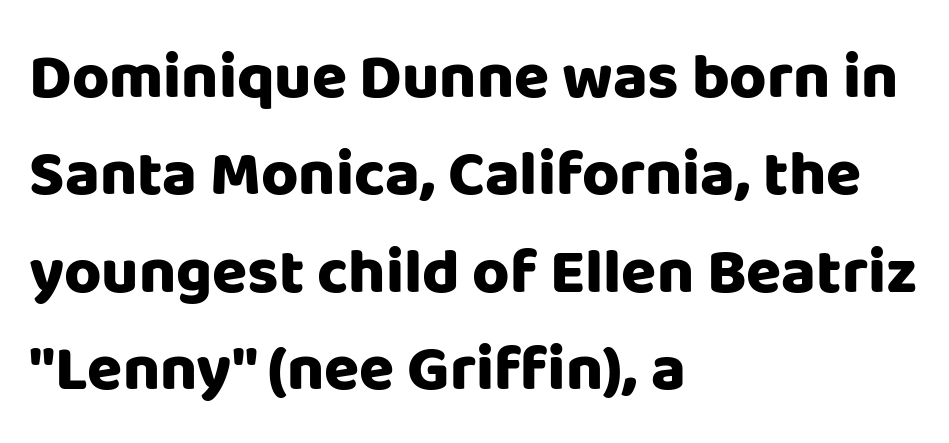
{"serif": "no", "italic": "no", "bold": "yes", "weight": "heavy", "width": "normal", "stroke_contrast": "low", "x_height": "large", "monospaced": "no", "underline": "no", "align": "left", "line_spacing": "normal", "line_spacing_ratio": 1.52, "letter_spacing": "normal", "letter_spacing_em": 0.0, "glyph_px": 64}
